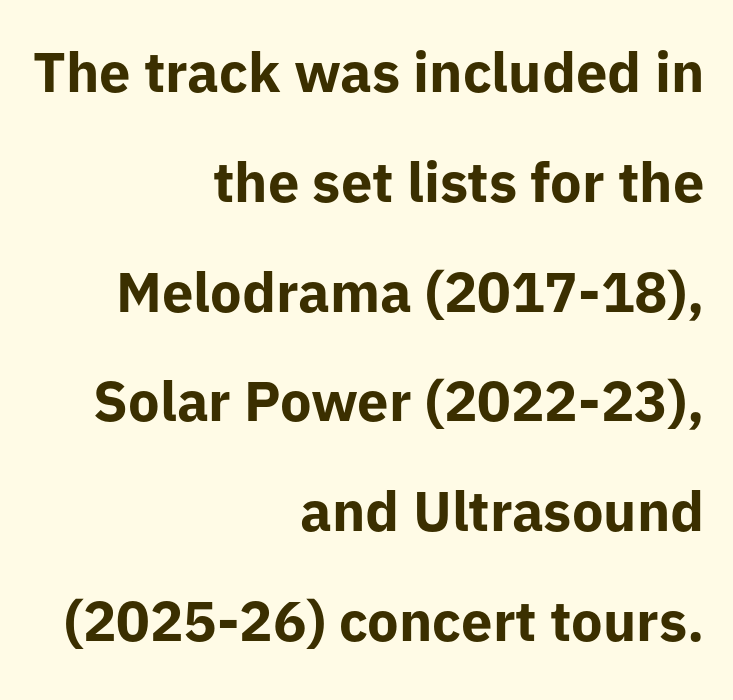
The image shows 56 px bold sans-serif type, upright; set right-aligned, loose line spacing (1.96x), normal letter spacing, not underlined; low stroke contrast and a medium x-height.
